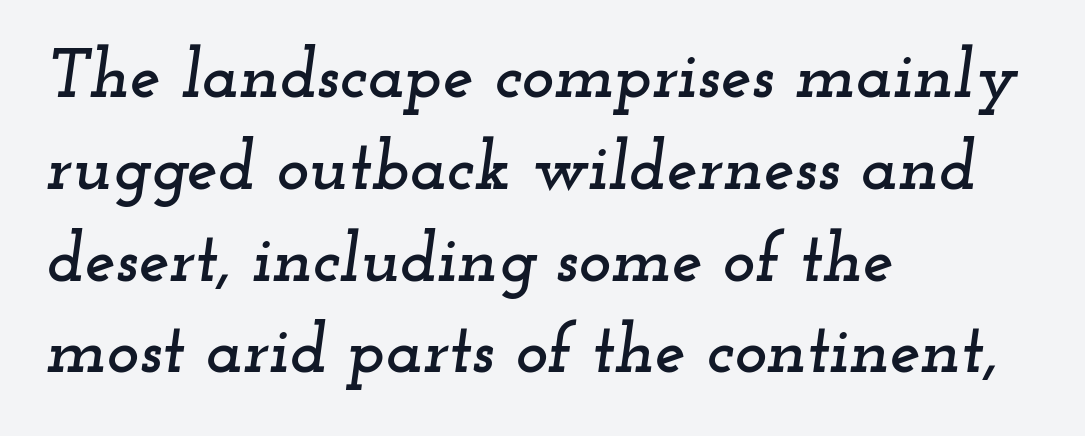
{"serif": "yes", "italic": "yes", "lean": "right", "slant_degrees": 12, "width": "wide", "stroke_contrast": "low", "x_height": "small", "monospaced": "no", "underline": "no", "align": "left", "line_spacing": "normal", "line_spacing_ratio": 1.33, "letter_spacing": "normal", "letter_spacing_em": 0.0, "glyph_px": 69}
